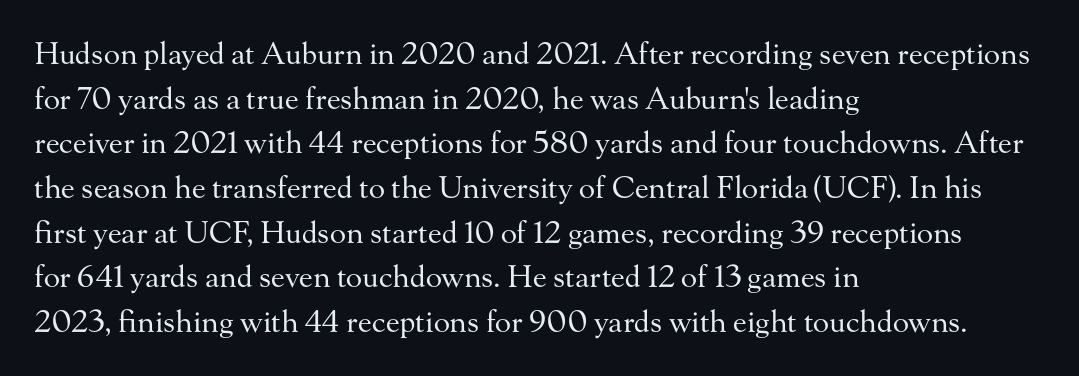
The image shows 30 px regular-weight serif type, upright; set left-aligned, normal line spacing (1.49x), normal letter spacing, not underlined; medium stroke contrast and a small x-height.
